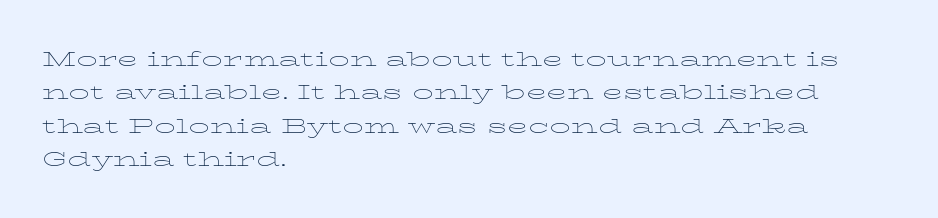
How would I describe the line gaps? Plain and ordinary. Weight: in the light-to-regular range. The type is set solid horizontally, with unmodified tracking. The lines are quadded left.
